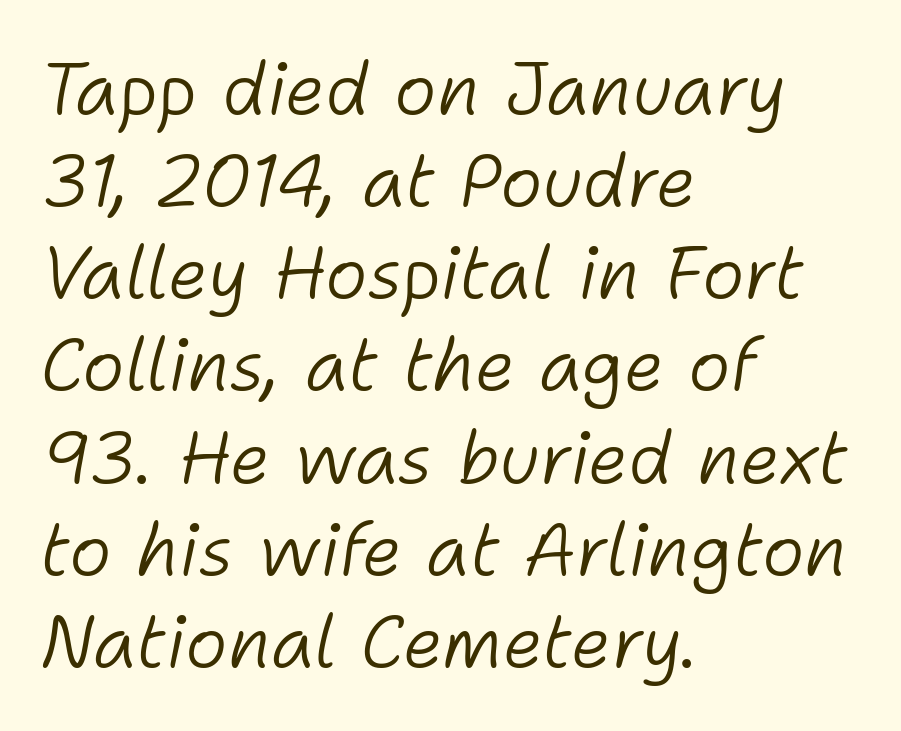
The lines in this sample share a left origin and differ only in where they stop. This block has exactly the height ordinary leading produces. If you drew a line through each stem, it would be angled. The zone under the glyphs is completely vacant.
